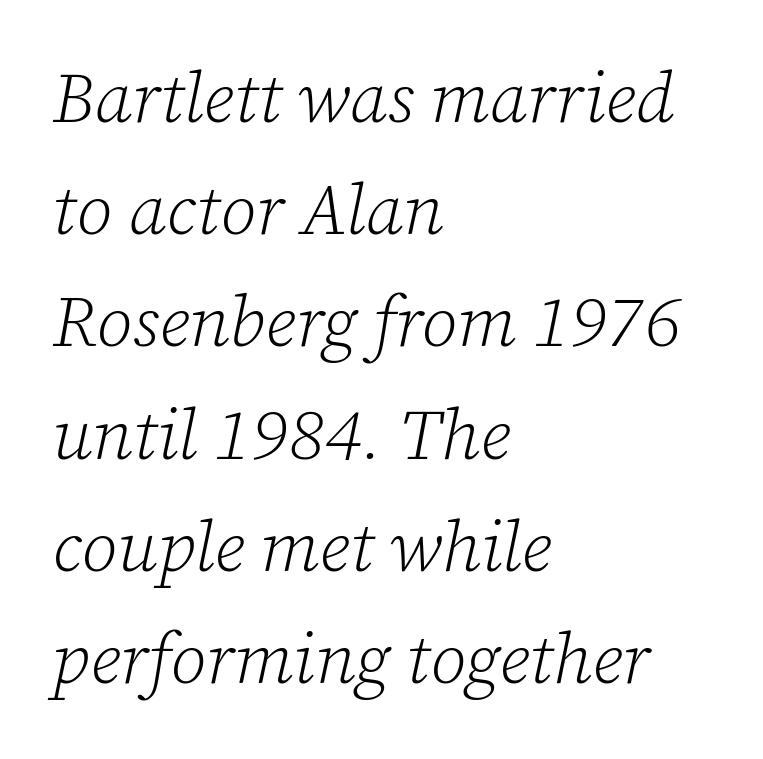
{"serif": "yes", "italic": "yes", "lean": "right", "slant_degrees": 12, "bold": "no", "weight": "light", "width": "normal", "stroke_contrast": "low", "x_height": "medium", "monospaced": "no", "underline": "no", "align": "left", "line_spacing": "normal", "line_spacing_ratio": 1.58, "letter_spacing": "normal", "letter_spacing_em": 0.0, "glyph_px": 71}
